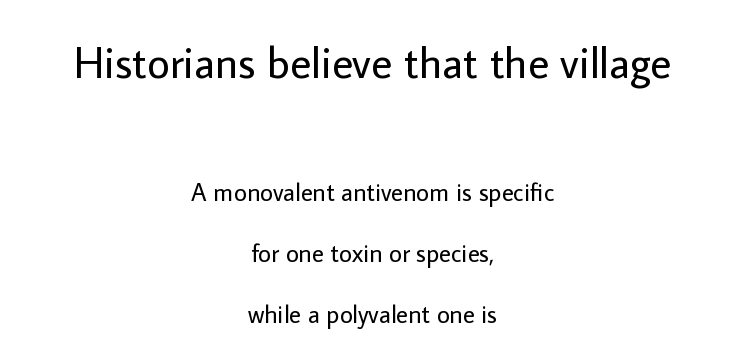
The image shows 44 px regular-weight sans-serif type, upright; set centered, loose line spacing (2.45x), normal letter spacing, not underlined; the first (top) block is 1.76x larger; low stroke contrast and a medium x-height.
